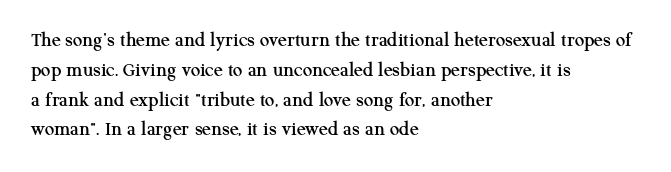
Q: Is the text italic (slanted)? A: No, it is upright.
Q: Is the text underlined? A: No.
Q: How is the paragraph aligned? A: Left-aligned.
Q: Is the spacing between letters normal or unusually wide? A: Normal.
Q: Is the spacing between lines tight, normal or loose? A: Normal.
